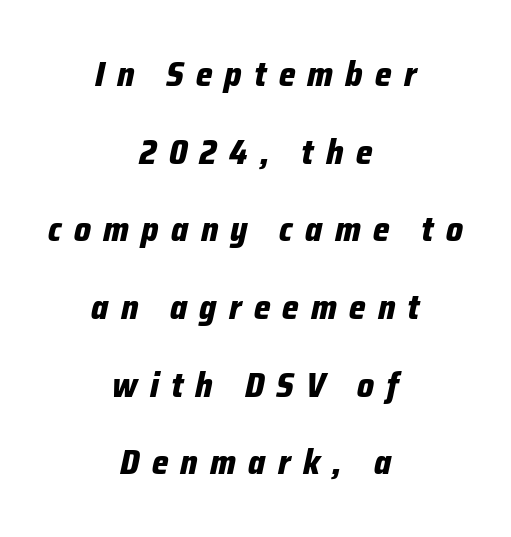
The compositor balanced each line on the midline. Looking at the ascenders, they clearly lean. The rendering uses a large line-height, opening up the rows. As a designer I'd log this as weight 700, bold.
